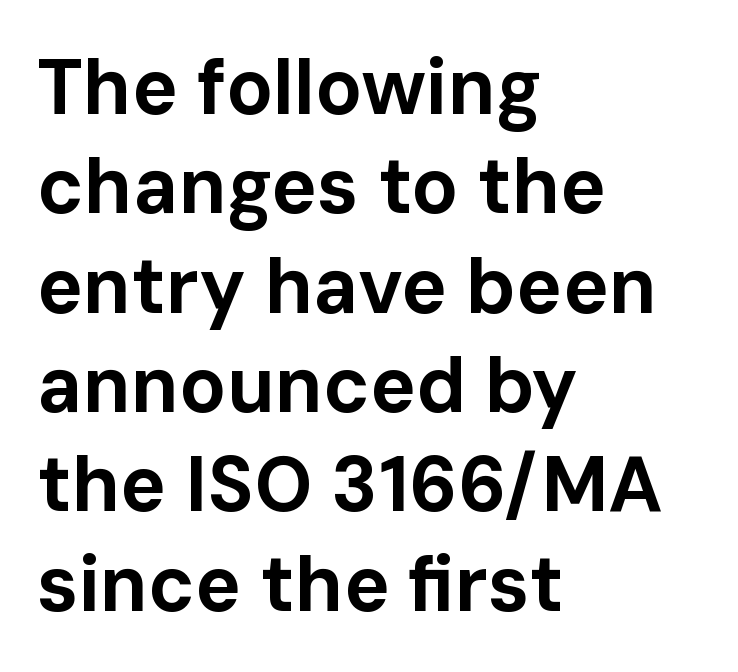
Letters rest on an invisible, unmarked baseline. The font is running at its bold setting. Students, note that the glyphs here touch the page at normal intervals. No italicization has been applied; the sample stays upright. Think of a printed novel: that variable character pitch is what you see here. A classic flush-left, rag-right setting is used for this passage.
